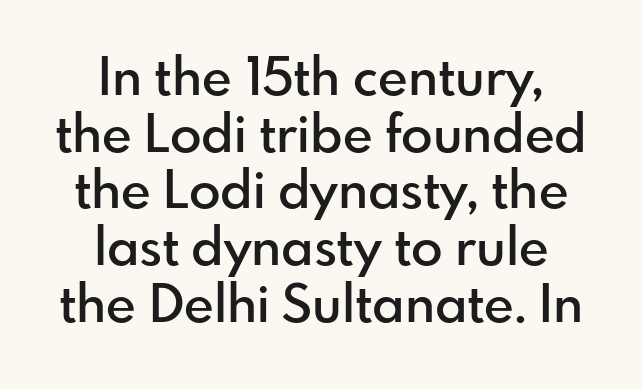
Q: Is the text bold? A: Semi-bold.
Q: Is the text italic (slanted)? A: No, it is upright.
Q: Is the typeface a serif or a sans-serif typeface? A: Sans-serif.
Q: Is the text underlined? A: No.
Q: Is the spacing between letters normal or unusually wide? A: Normal.
Q: Is the spacing between lines tight, normal or loose? A: Tight.
Q: Width (condensed, normal, or wide)? A: Normal.
Q: Stroke contrast? A: Low.
Q: x-height? A: Small.
Q: Monospaced? A: No.
